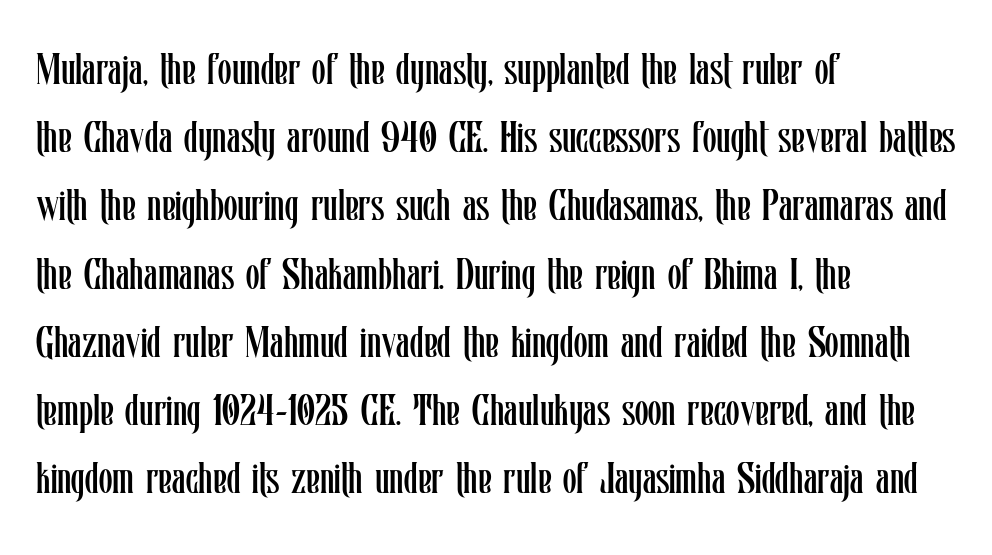
A bare baseline throughout the passage. Posture: upright roman. A light-to-regular cut is what we see here. Is the letter spacing exaggerated? No — it looks like the ordinary default. Each new line begins a customary step beneath the previous one. Alignment: flush left.
